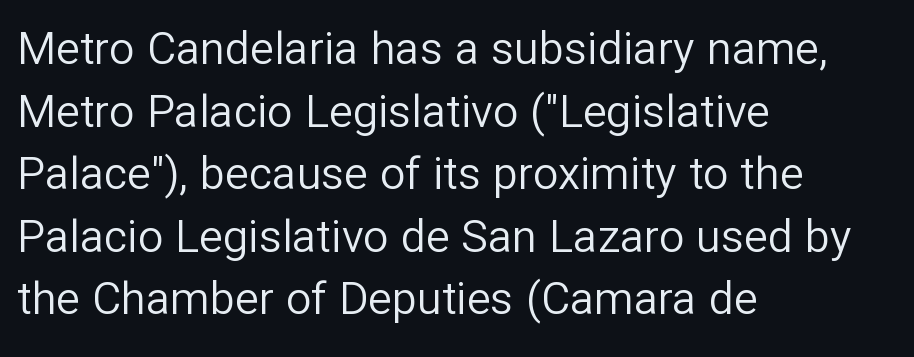
{"serif": "no", "italic": "no", "bold": "no", "weight": "regular", "width": "normal", "stroke_contrast": "low", "x_height": "medium", "monospaced": "no", "underline": "no", "align": "left", "line_spacing": "normal", "line_spacing_ratio": 1.39, "letter_spacing": "normal", "letter_spacing_em": 0.0, "glyph_px": 45}
